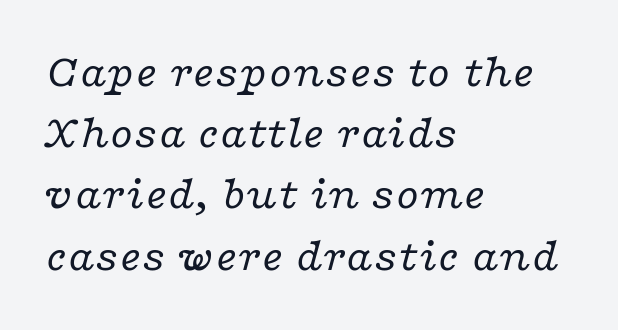
Unbolded letterforms with no extra heft. The line texture is even and compact thanks to regular tracking. Observe the serifs anchoring each vertical stroke in this sample. Slanted lettering throughout. The string is rendered with underlining switched off. Varying glyph widths throughout — classic text-font behaviour.
